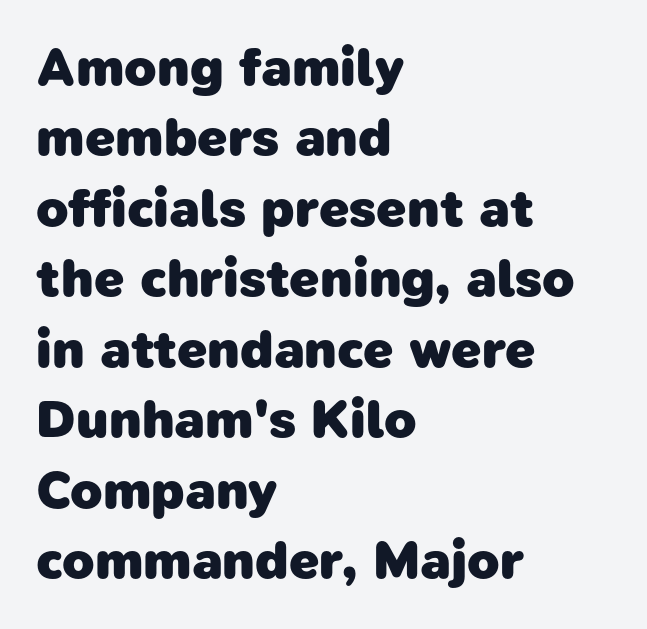
Whoever set this chose a conventional vertical rhythm. Here the designer chose a conventional face with non-uniform glyph widths. This sample is left-justified, so line endings fall wherever the words run out. Quick note: underline off. Serifs: no, the terminals of the letterforms are clean.
